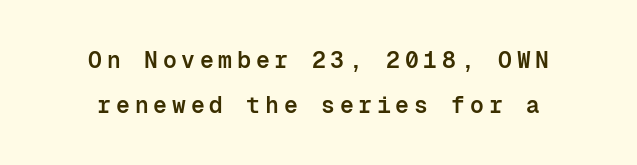
The image shows 23 px text type, upright; set centered, loose line spacing (1.96x), unusually wide letter spacing (+0.21 em), not underlined.
